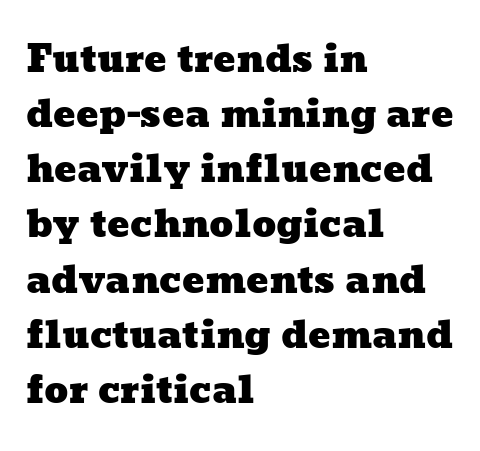
{"width": "wide", "stroke_contrast": "low", "x_height": "medium", "monospaced": "no", "underline": "no", "align": "left", "line_spacing": "normal", "line_spacing_ratio": 1.49, "letter_spacing": "normal", "letter_spacing_em": 0.0, "glyph_px": 37}
